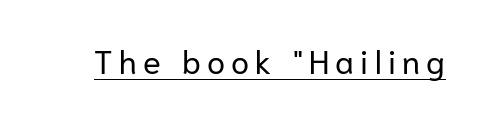
The image shows 33 px regular-weight sans-serif type, upright; set underlined; low stroke contrast and a medium x-height.
